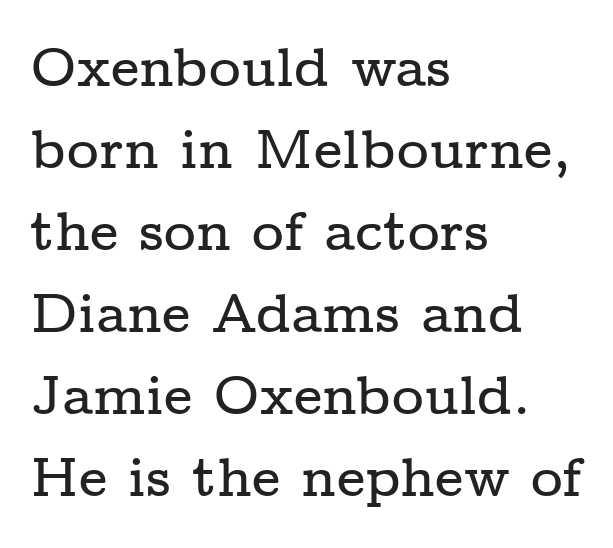
{"serif": "yes", "italic": "no", "width": "wide", "stroke_contrast": "low", "x_height": "medium", "monospaced": "no", "underline": "no", "align": "left", "line_spacing": "normal", "line_spacing_ratio": 1.49, "letter_spacing": "normal", "letter_spacing_em": 0.0, "glyph_px": 55}
